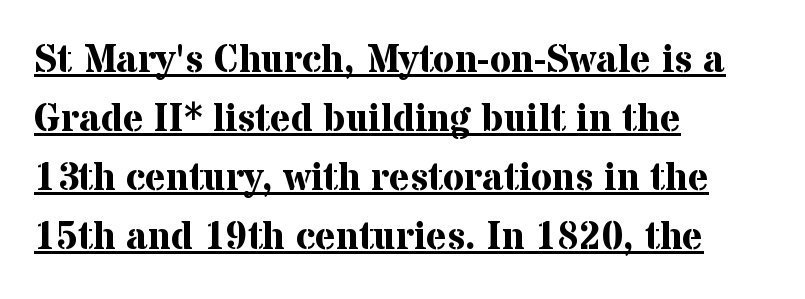
Q: Is the text bold? A: Yes.
Q: Is the text italic (slanted)? A: No, it is upright.
Q: Is the typeface a serif or a sans-serif typeface? A: Serif.
Q: Is the text underlined? A: Yes.
Q: How is the paragraph aligned? A: Left-aligned.
Q: Is the spacing between letters normal or unusually wide? A: Normal.
Q: Is the spacing between lines tight, normal or loose? A: Normal.
Q: Width (condensed, normal, or wide)? A: Normal.
Q: Stroke contrast? A: Medium.
Q: x-height? A: Medium.
Q: Monospaced? A: No.
